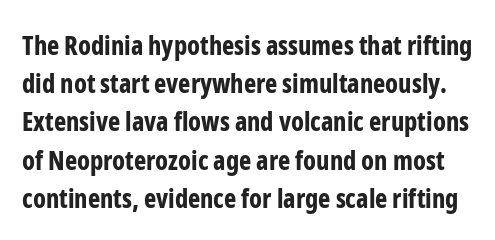
Q: Is the text bold? A: Yes.
Q: Is the text italic (slanted)? A: No, it is upright.
Q: Is the text underlined? A: No.
Q: Is the spacing between letters normal or unusually wide? A: Normal.
Q: Is the spacing between lines tight, normal or loose? A: Normal.
